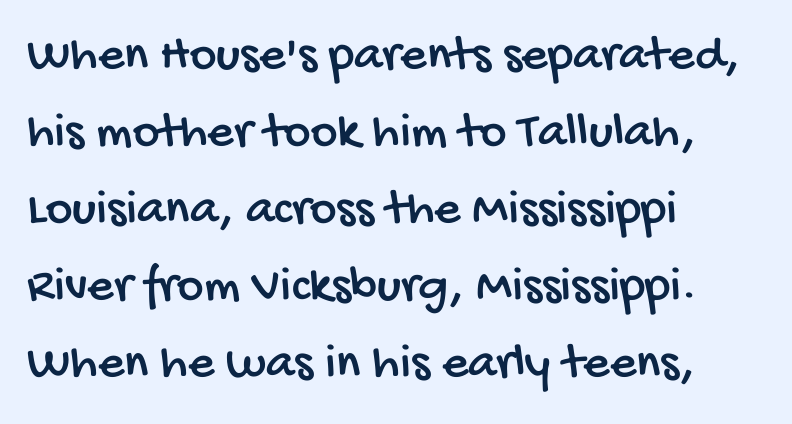
Q: Is the typeface a serif or a sans-serif typeface? A: Sans-serif.
Q: Is the text underlined? A: No.
Q: How is the paragraph aligned? A: Left-aligned.
Q: Is the spacing between letters normal or unusually wide? A: Normal.
Q: Is the spacing between lines tight, normal or loose? A: Normal.
Q: Width (condensed, normal, or wide)? A: Condensed.
Q: Stroke contrast? A: Low.
Q: x-height? A: Large.
Q: Monospaced? A: No.
